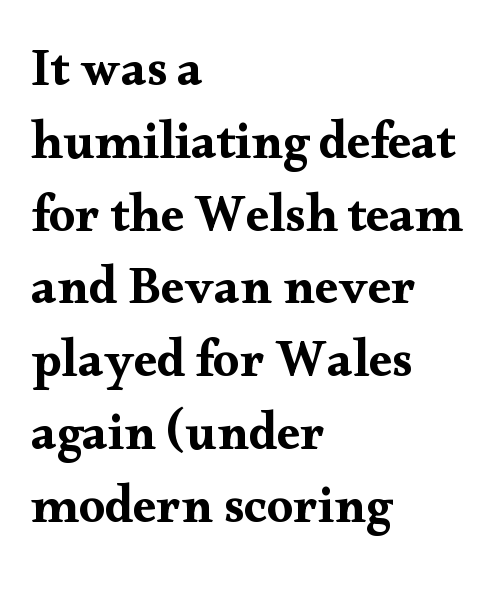
The block of text has a typical density, with ordinary space between rows. Quick note: not italic, upright. A typesetter would call this proportional, since set widths differ per character. To sum up the face: it has serifs.
